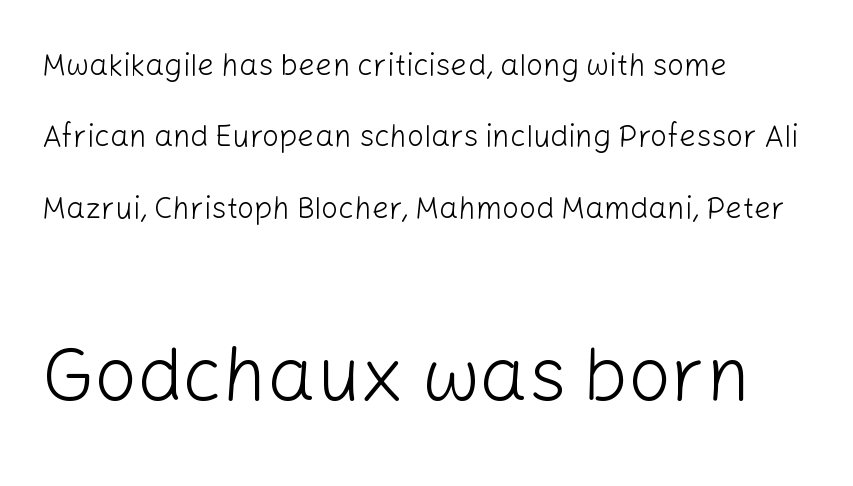
Small over large — that's the arrangement of the two blocks here. Check under the words: just untouched page. Here the designer chose a conventional face with non-uniform glyph widths. The lines are quadded left.
